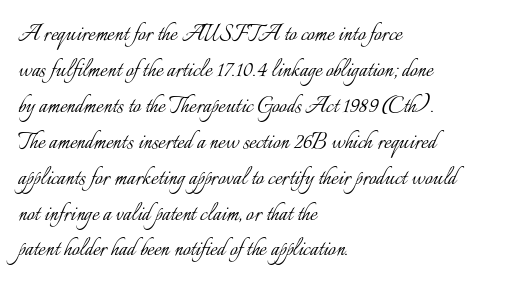
Q: Is the text bold? A: No.
Q: Is the text italic (slanted)? A: Yes.
Q: Is the text underlined? A: No.
Q: How is the paragraph aligned? A: Left-aligned.
Q: Is the spacing between letters normal or unusually wide? A: Normal.
Q: Is the spacing between lines tight, normal or loose? A: Normal.
